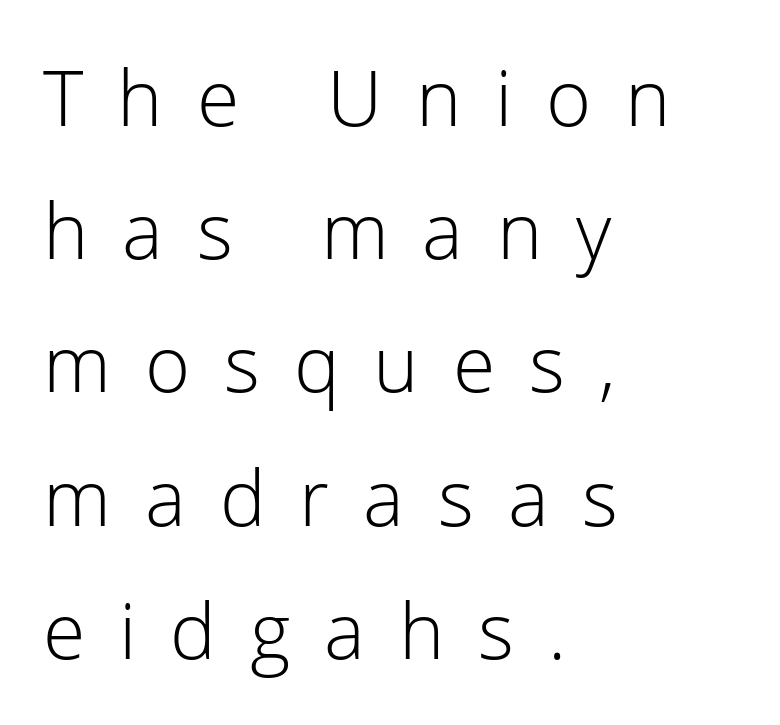
Q: Is the text bold? A: No.
Q: Is the text italic (slanted)? A: No, it is upright.
Q: Is the typeface a serif or a sans-serif typeface? A: Sans-serif.
Q: Is the text underlined? A: No.
Q: How is the paragraph aligned? A: Left-aligned.
Q: Is the spacing between letters normal or unusually wide? A: Unusually wide.
Q: Width (condensed, normal, or wide)? A: Normal.
Q: Stroke contrast? A: Low.
Q: x-height? A: Medium.
Q: Monospaced? A: No.
